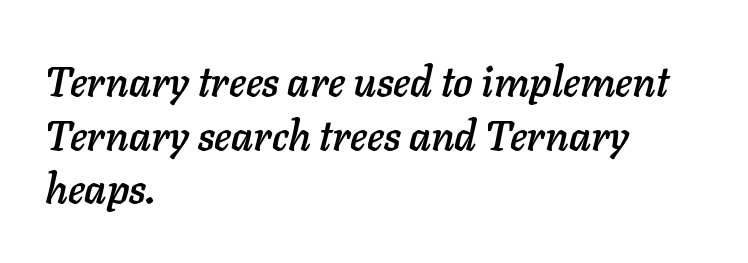
Q: Is the text italic (slanted)? A: Yes, it leans right by about 11 degrees.
Q: Is the text underlined? A: No.
Q: How is the paragraph aligned? A: Left-aligned.
Q: Is the spacing between letters normal or unusually wide? A: Normal.
Q: Is the spacing between lines tight, normal or loose? A: Normal.
Q: Width (condensed, normal, or wide)? A: Normal.
Q: Stroke contrast? A: Low.
Q: x-height? A: Medium.
Q: Monospaced? A: No.
